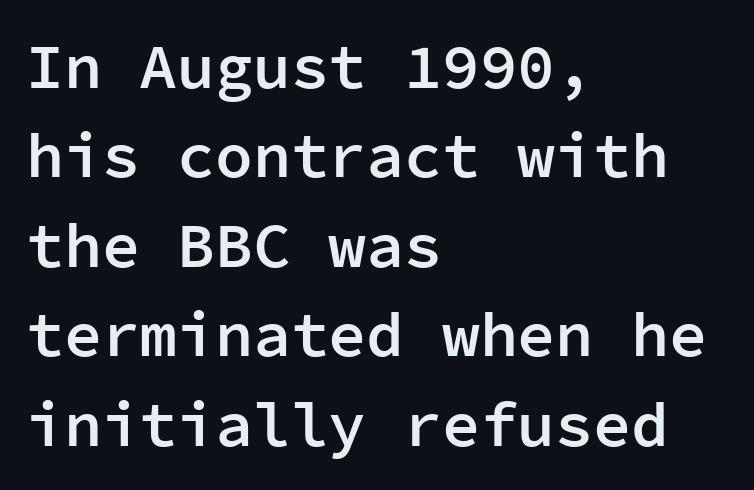
{"serif": "no", "italic": "no", "bold": "semi", "weight": "semibold", "width": "normal", "stroke_contrast": "low", "x_height": "medium", "monospaced": "yes", "underline": "no", "align": "left", "line_spacing": "normal", "line_spacing_ratio": 1.42, "letter_spacing": "normal", "letter_spacing_em": 0.0, "glyph_px": 63}
